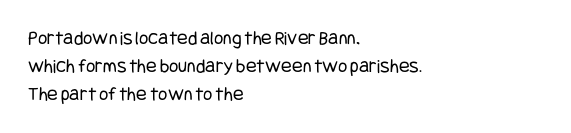
{"italic": "no", "bold": "no", "underline": "no", "align": "left", "line_spacing": "normal", "line_spacing_ratio": 1.41, "letter_spacing": "normal", "letter_spacing_em": 0.0, "glyph_px": 20}
